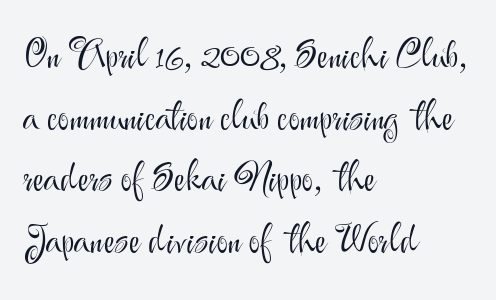
The image shows 39 px light sans-serif type; set left-aligned, normal line spacing (1.58x), normal letter spacing, not underlined; medium stroke contrast and a small x-height.
